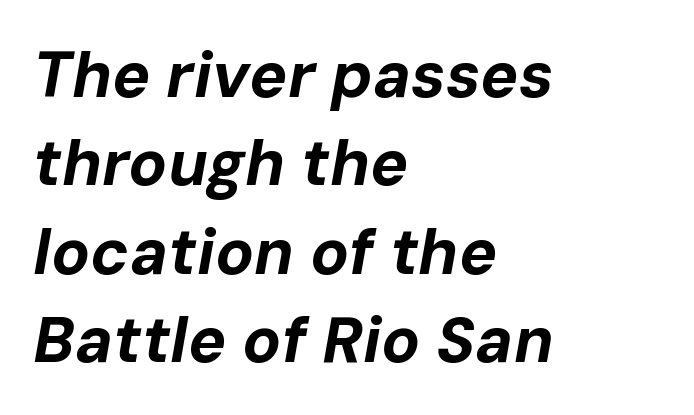
The image shows 64 px bold type, italic (leaning right); set left-aligned, normal line spacing (1.38x), normal letter spacing, not underlined; low stroke contrast and a medium x-height.
